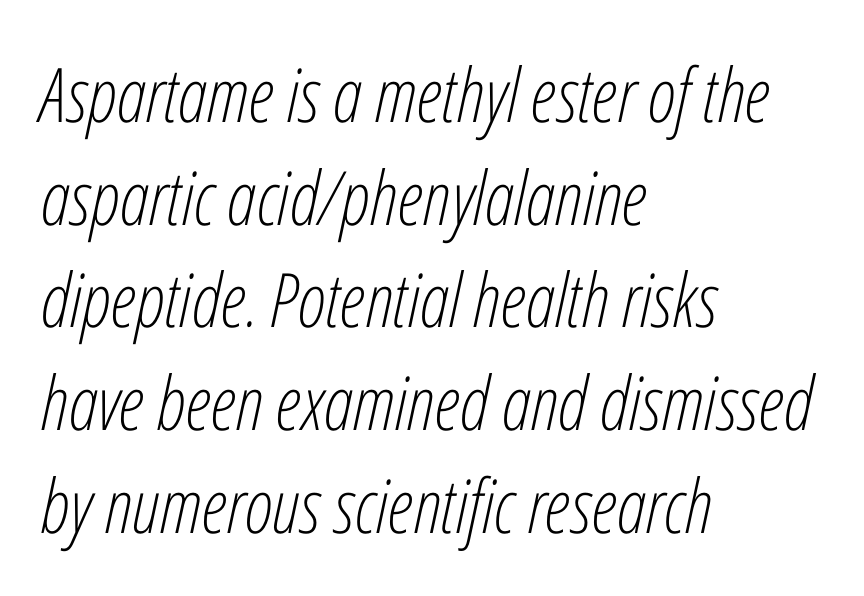
The image shows 75 px light, condensed type, italic (leaning right); set left-aligned, normal line spacing (1.37x), normal letter spacing, not underlined; low stroke contrast and a medium x-height.
